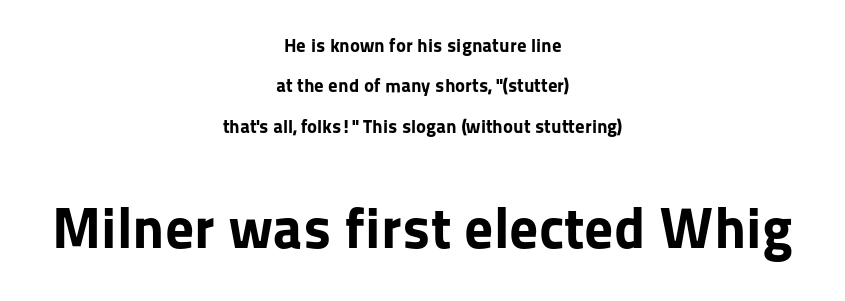
Q: Is the text bold? A: Yes.
Q: Is the text italic (slanted)? A: No, it is upright.
Q: Is the typeface a serif or a sans-serif typeface? A: Sans-serif.
Q: Is the text underlined? A: No.
Q: How is the paragraph aligned? A: Centered.
Q: Is the spacing between letters normal or unusually wide? A: Normal.
Q: Is the spacing between lines tight, normal or loose? A: Loose.
Q: Which block of text is set in a larger size, the first (top) or the second (bottom)? A: The second (bottom) one.
Q: Width (condensed, normal, or wide)? A: Normal.
Q: Stroke contrast? A: Low.
Q: x-height? A: Medium.
Q: Monospaced? A: No.
